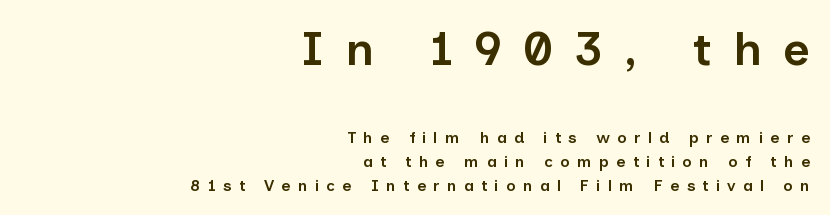
{"serif": "no", "italic": "no", "bold": "semi", "weight": "semibold", "width": "normal", "stroke_contrast": "low", "x_height": "medium", "monospaced": "no", "underline": "no", "align": "right", "line_spacing": "normal", "line_spacing_ratio": 1.48, "letter_spacing": "wide", "letter_spacing_em": 0.45, "larger_block": "first", "size_ratio": 2.94, "glyph_px": 47}
